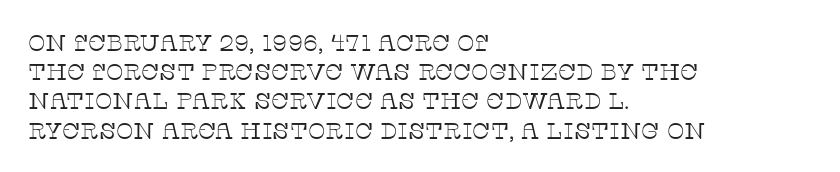
Nothing unusual about the tracking: characters are spaced as the font intends. Caption: multi-line text, flush left, ragged right. How would I describe the line gaps? Plain and ordinary. Unbolded letterforms with no extra heft.
